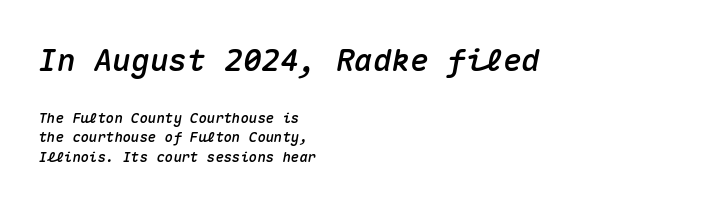
Compare the two chunks: the upper has the greater cap height. Reading down the column, the eye jumps a familiar distance to each next line. Students, note that the glyphs here touch the page at normal intervals. These lines are set flush left with a ragged right edge. The axis of the letterforms is tilted away from vertical.
